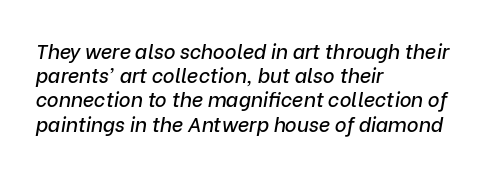
{"italic": "yes", "lean": "right", "slant_degrees": 9, "underline": "no", "align": "left", "line_spacing_ratio": 1.21, "letter_spacing": "normal", "letter_spacing_em": 0.0, "glyph_px": 20}
